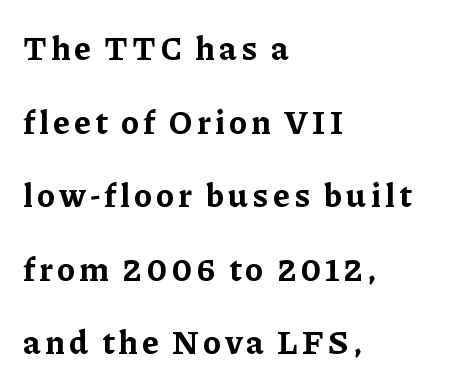
{"serif": "yes", "italic": "no", "bold": "yes", "weight": "bold", "width": "normal", "stroke_contrast": "low", "x_height": "medium", "monospaced": "no", "underline": "no", "align": "left", "line_spacing": "loose", "line_spacing_ratio": 2.23, "glyph_px": 33}
